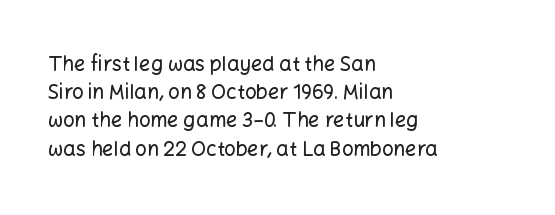
The image shows 20 px text type, upright; set left-aligned, normal line spacing (1.41x), normal letter spacing, not underlined.
